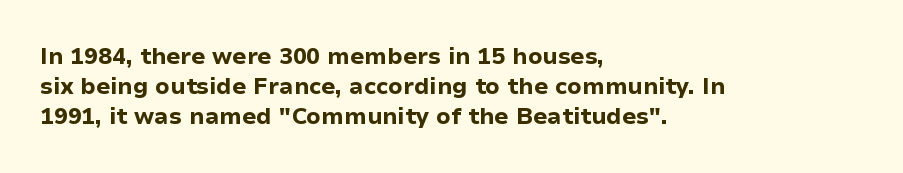
The image shows 23 px bold type, upright; set left-aligned, normal line spacing (1.3x), normal letter spacing, not underlined.
